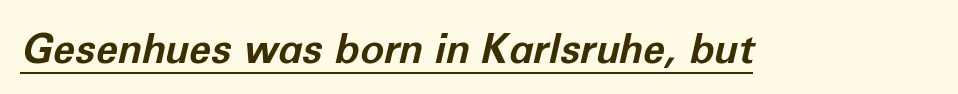
Each word holds together tightly as a unit, with standard inter-letter gaps. Slanted lettering throughout. Beneath each row of characters lies a ruled line. Varying glyph widths throughout — classic text-font behaviour.
